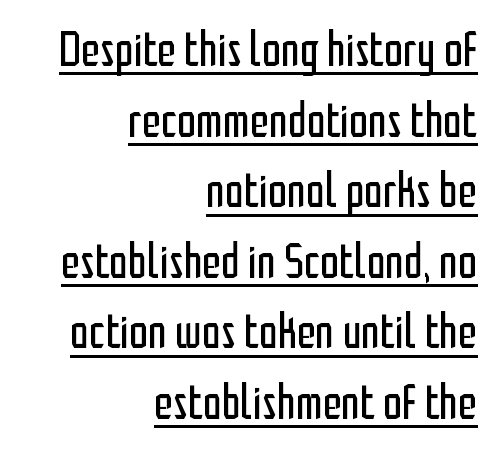
The image shows 48 px regular-weight, condensed sans-serif type, upright; set right-aligned, normal line spacing (1.47x), normal letter spacing, underlined; low stroke contrast and a medium x-height.
